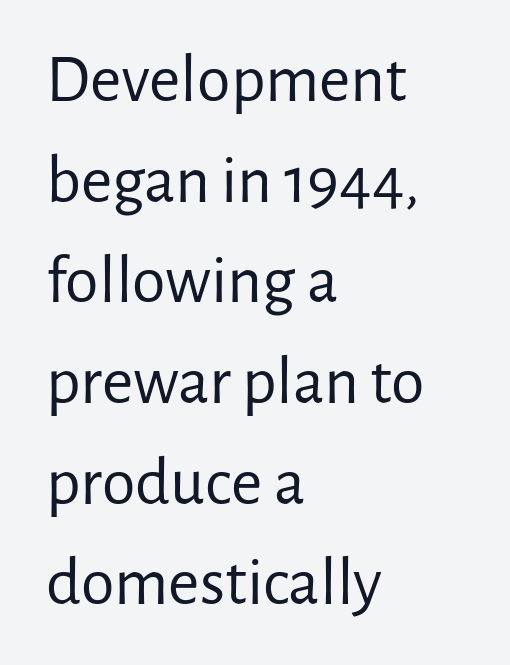
The image shows 68 px regular-weight sans-serif type, upright; set left-aligned, normal line spacing (1.48x), normal letter spacing, not underlined; low stroke contrast and a medium x-height.
